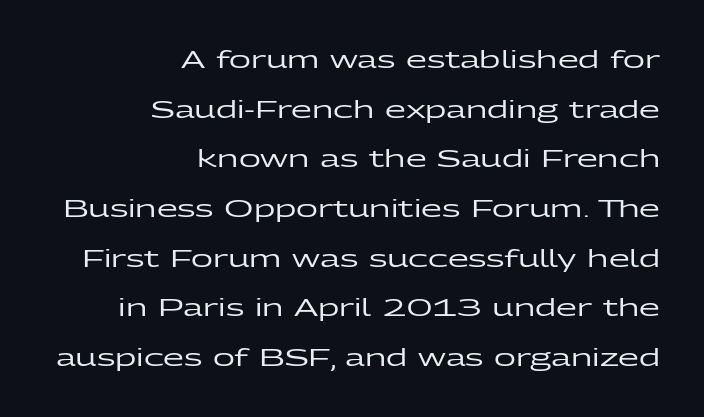
In terms of leading, this rendering errs on the spacious side. The specimen omits any rule beneath the text block's lines. This is roman type, the default non-slanted kind. Characters follow at the spacing the type designer built in. These lines are set flush right with a ragged left edge.
